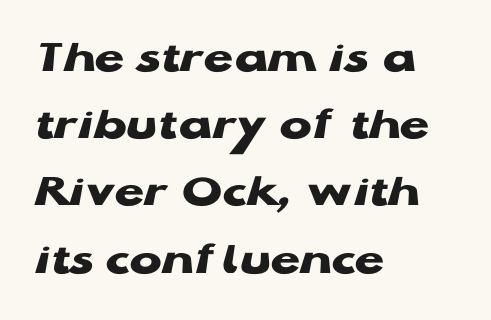
Q: Is the text bold? A: Yes.
Q: Is the text italic (slanted)? A: No, it is upright.
Q: Is the typeface a serif or a sans-serif typeface? A: Sans-serif.
Q: Is the text underlined? A: No.
Q: How is the paragraph aligned? A: Left-aligned.
Q: Is the spacing between letters normal or unusually wide? A: Normal.
Q: Is the spacing between lines tight, normal or loose? A: Normal.
Q: Width (condensed, normal, or wide)? A: Wide.
Q: Stroke contrast? A: Low.
Q: x-height? A: Medium.
Q: Monospaced? A: No.
